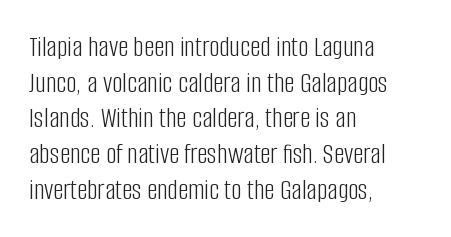
The passage shown is not underscored anywhere. Serifs: no, the terminals of the letterforms are clean. Between one letter and the next there's only the usual sliver of space. These lines are rendered in a variable-pitch font. The setting favours the left margin, as ordinary paragraphs usually do.
